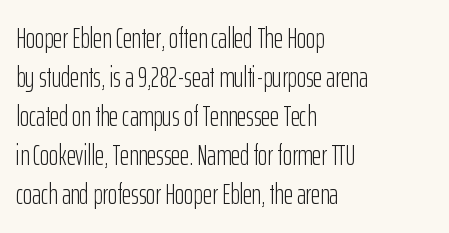
{"serif": "no", "italic": "no", "bold": "no", "weight": "light", "width": "condensed", "stroke_contrast": "low", "x_height": "medium", "monospaced": "no", "underline": "no", "align": "left", "line_spacing": "normal", "line_spacing_ratio": 1.39, "letter_spacing": "normal", "letter_spacing_em": 0.0, "glyph_px": 28}
